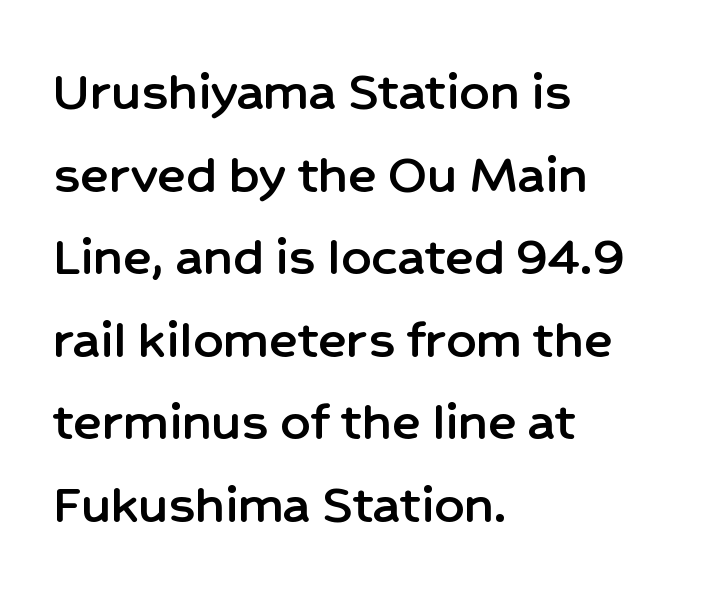
Q: Is the text italic (slanted)? A: No, it is upright.
Q: Is the typeface a serif or a sans-serif typeface? A: Sans-serif.
Q: Is the text underlined? A: No.
Q: How is the paragraph aligned? A: Left-aligned.
Q: Is the spacing between letters normal or unusually wide? A: Normal.
Q: Is the spacing between lines tight, normal or loose? A: Normal.
Q: Width (condensed, normal, or wide)? A: Normal.
Q: Stroke contrast? A: Low.
Q: x-height? A: Medium.
Q: Monospaced? A: No.
